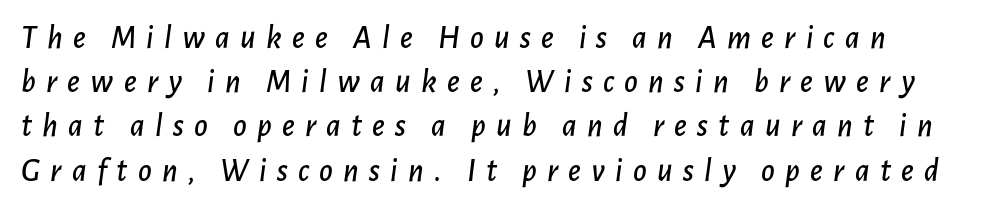
The image shows 33 px text type, italic (leaning right); set normal line spacing (1.34x), unusually wide letter spacing (+0.31 em), not underlined; low stroke contrast and a medium x-height.
